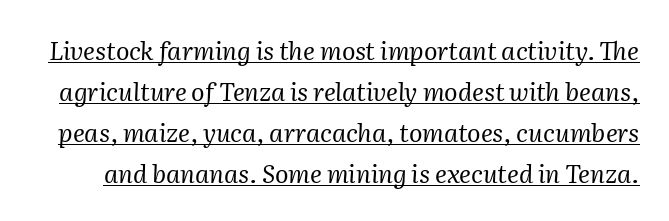
The image shows 25 px text type, italic (leaning right); set normal line spacing (1.64x), normal letter spacing, underlined.
